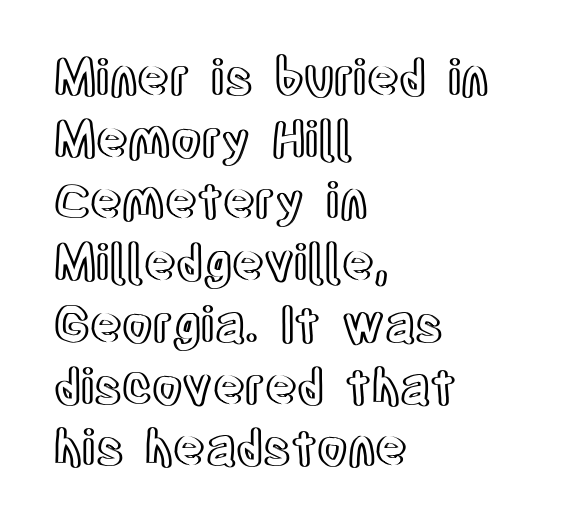
The face used here is rendered with its standard letterfit. The type sits square on the baseline with zero lean. The letters advance in unequal steps, a hallmark of proportional type. Does the copy run flush right? No — it runs flush left.
